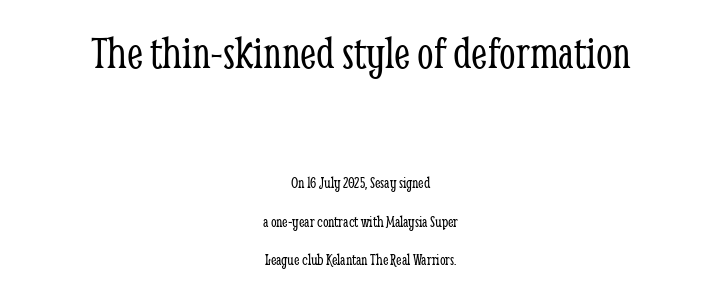
The image shows 47 px light, condensed serif type, upright; set centered, loose line spacing (2.38x), normal letter spacing, not underlined; the first (top) block is 2.94x larger; low stroke contrast and a medium x-height.
